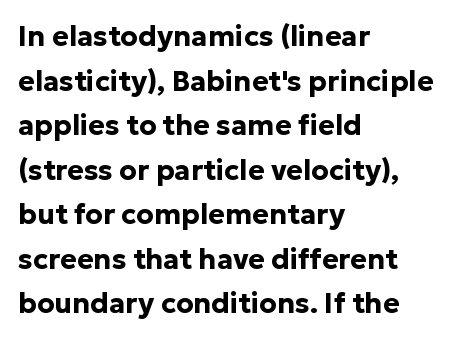
The image shows 28 px bold sans-serif type, upright; set left-aligned, normal line spacing (1.59x), normal letter spacing, not underlined; low stroke contrast and a medium x-height.
